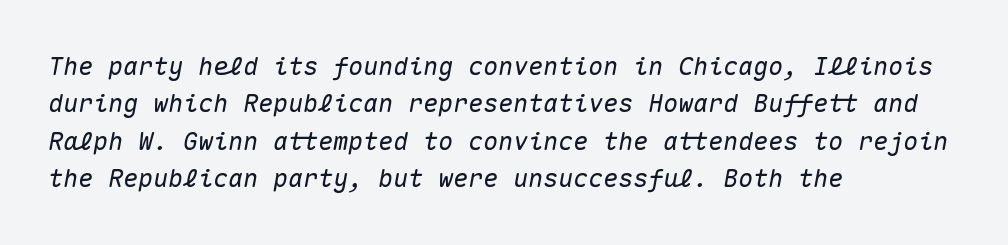
The image shows 25 px text type, italic (leaning right); set left-aligned, normal line spacing (1.5x), normal letter spacing, not underlined.
